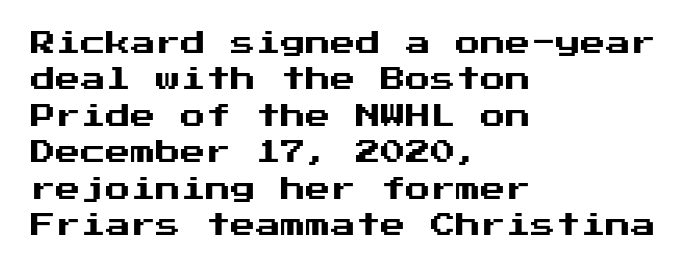
The image shows 25 px text type, upright; set left-aligned, normal line spacing (1.46x), normal letter spacing, not underlined.
